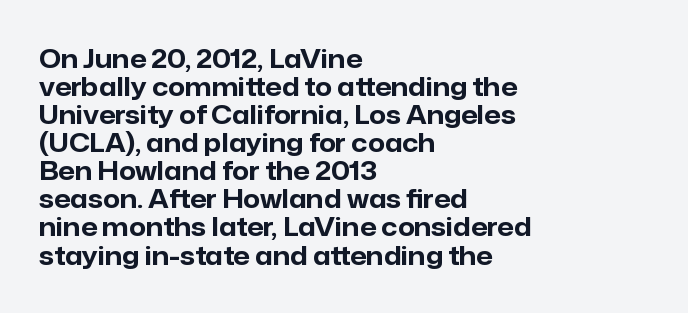
The lines are quadded left. Very little white space separates one row of letters from the next. Is there any slant? The stems are plumb. These lines keep a tight, regular rhythm from letter to letter.
